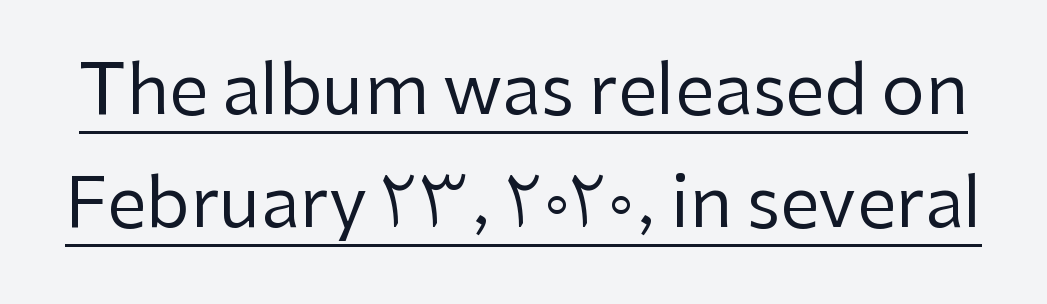
The image shows 70 px regular-weight sans-serif type, upright; set normal line spacing (1.62x), normal letter spacing, underlined; low stroke contrast and a medium x-height.
